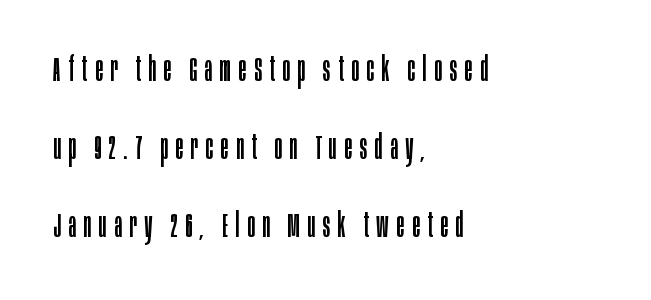
The image shows 35 px regular-weight, condensed sans-serif type, upright; set left-aligned, loose line spacing (2.23x), unusually wide letter spacing (+0.22 em), not underlined; low stroke contrast and a large x-height.
